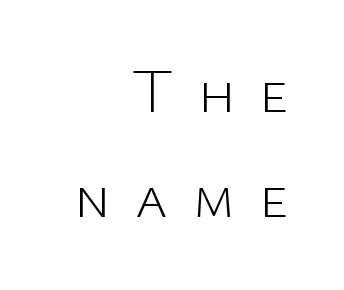
The image shows 62 px light sans-serif type, upright; set right-aligned, normal line spacing (1.69x), unusually wide letter spacing (+0.39 em), not underlined; low stroke contrast and a medium x-height.
